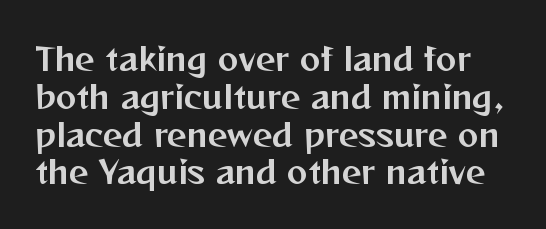
{"serif": "no", "italic": "no", "width": "normal", "stroke_contrast": "medium", "x_height": "medium", "monospaced": "no", "underline": "no", "line_spacing_ratio": 1.22, "letter_spacing": "normal", "letter_spacing_em": 0.0, "glyph_px": 31}
